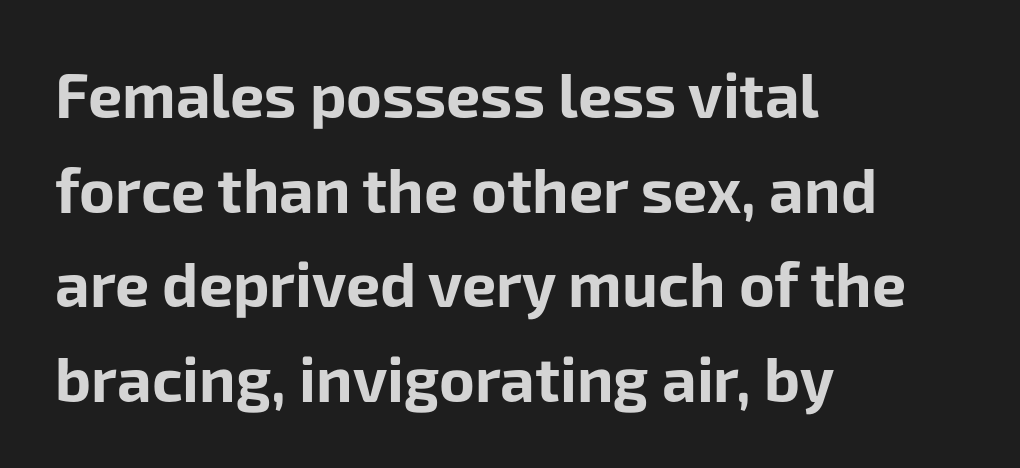
The letterforms sit shoulder to shoulder at normal distance. Does the weight exceed regular? Yes, all the way to bold. Note: no serifs on the glyphs. Horizontally, the lines are justified to the leading edge only. The gap between lines stays unmarked.
